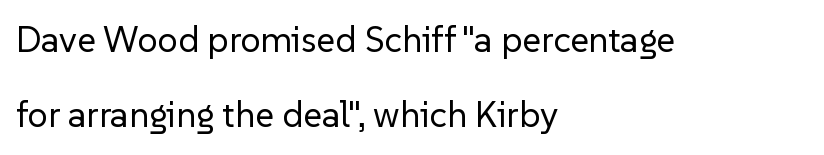
The zone under the glyphs is completely vacant. This is roman type, the default non-slanted kind. Students, observe: this is what heavily led, spacious text looks like. Nope, no serifs anywhere on these letters.
